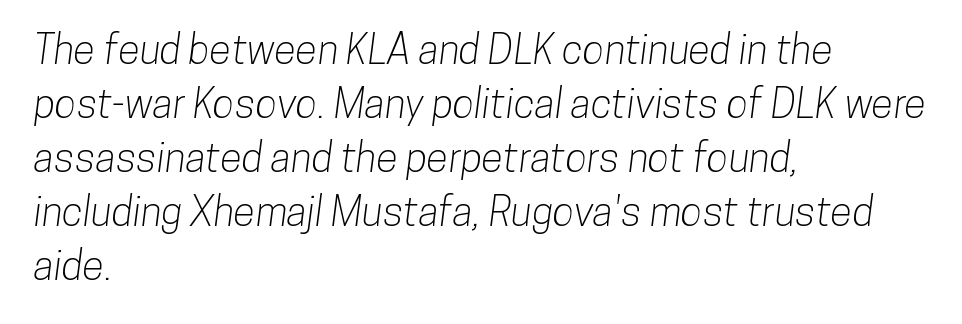
The image shows 40 px condensed sans-serif type; set left-aligned, normal line spacing (1.35x), normal letter spacing, not underlined; low stroke contrast and a medium x-height.
